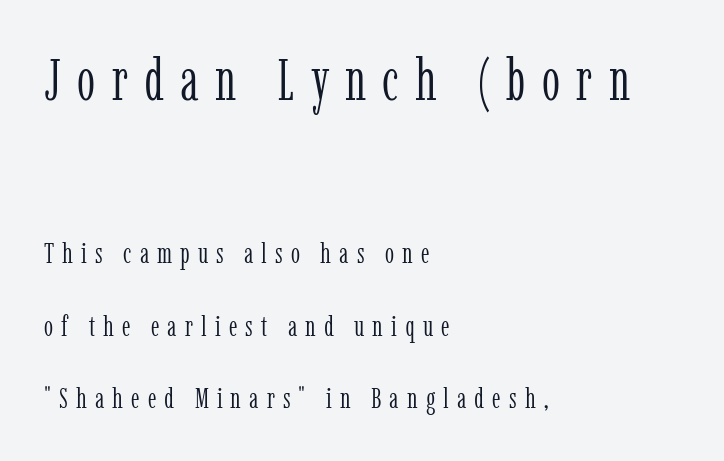
Q: Is the text bold? A: No.
Q: Is the text italic (slanted)? A: No, it is upright.
Q: Is the typeface a serif or a sans-serif typeface? A: Serif.
Q: Is the text underlined? A: No.
Q: How is the paragraph aligned? A: Left-aligned.
Q: Is the spacing between letters normal or unusually wide? A: Unusually wide.
Q: Is the spacing between lines tight, normal or loose? A: Loose.
Q: Which block of text is set in a larger size, the first (top) or the second (bottom)? A: The first (top) one.
Q: Width (condensed, normal, or wide)? A: Condensed.
Q: Stroke contrast? A: Low.
Q: x-height? A: Medium.
Q: Monospaced? A: No.
